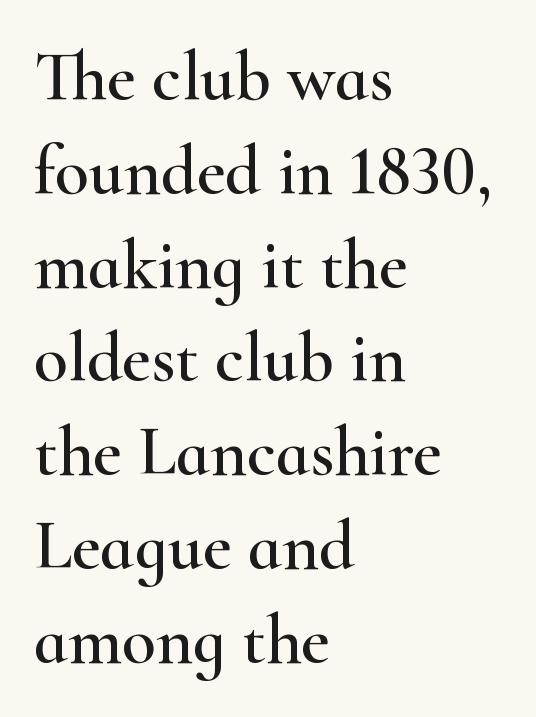
{"serif": "yes", "italic": "no", "width": "wide", "stroke_contrast": "high", "x_height": "small", "monospaced": "no", "underline": "no", "align": "left", "line_spacing": "normal", "line_spacing_ratio": 1.34, "letter_spacing": "normal", "letter_spacing_em": 0.0, "glyph_px": 70}
